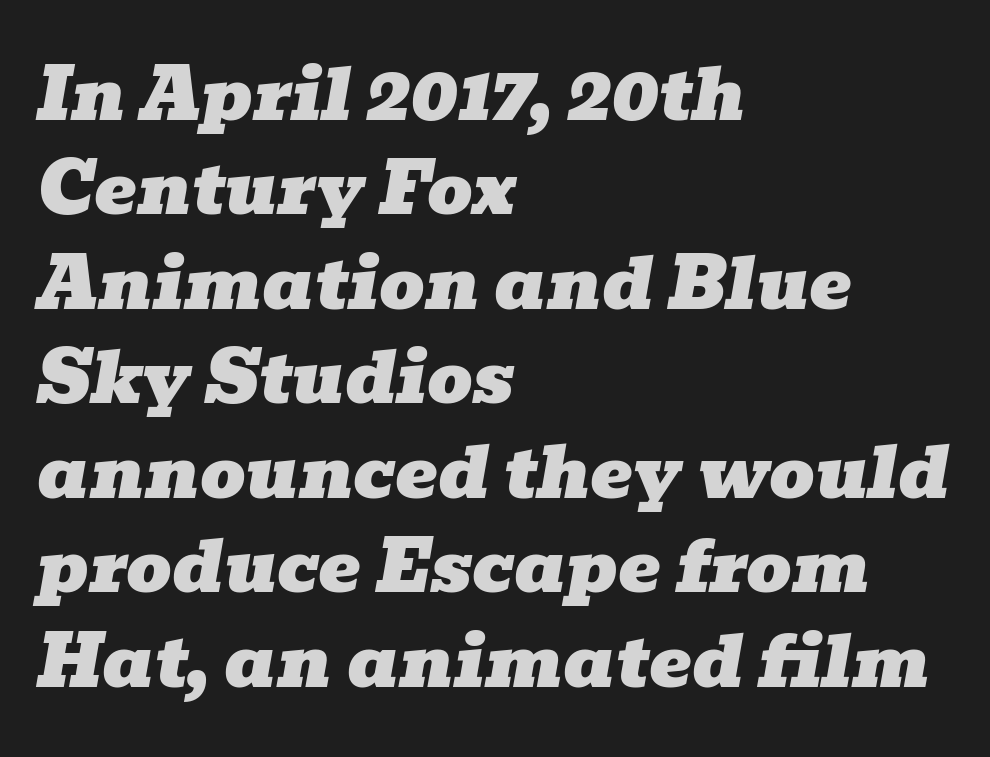
Q: Is the text italic (slanted)? A: Yes, it leans right by about 10 degrees.
Q: Is the typeface a serif or a sans-serif typeface? A: Serif.
Q: Is the text underlined? A: No.
Q: How is the paragraph aligned? A: Left-aligned.
Q: Is the spacing between letters normal or unusually wide? A: Normal.
Q: Is the spacing between lines tight, normal or loose? A: Normal.
Q: Width (condensed, normal, or wide)? A: Wide.
Q: Stroke contrast? A: Low.
Q: x-height? A: Medium.
Q: Monospaced? A: No.
